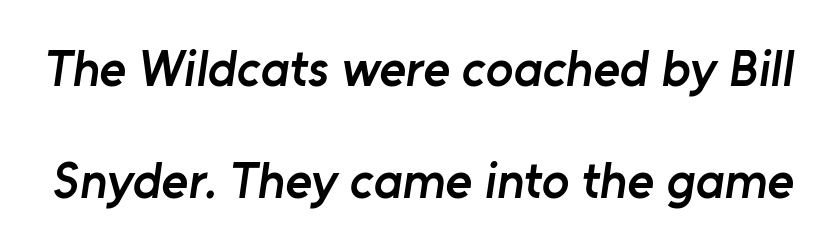
The face used here is a sans, in the tradition of grotesques and geometrics. Regarding leading, the lines here are spaced well apart. Rule under the text: the space is simply empty. Is the letter spacing exaggerated? No — it looks like the ordinary default. The face used here is proportionally spaced, like ordinary book or web type. Is the type bold? Partly — it's a semibold, heavier than regular but not fully bold.
